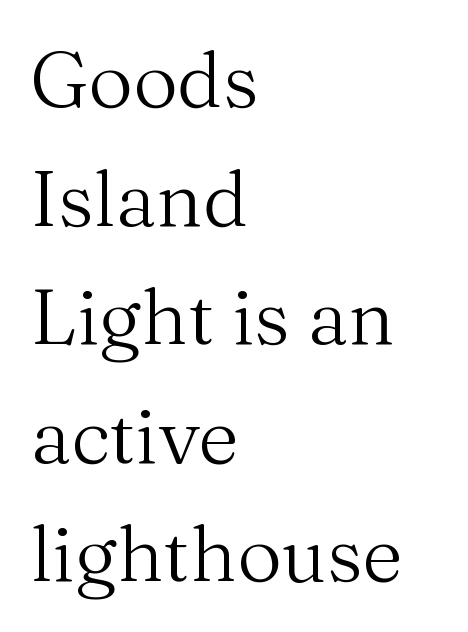
Q: Is the text bold? A: No.
Q: Is the text italic (slanted)? A: No, it is upright.
Q: Is the typeface a serif or a sans-serif typeface? A: Serif.
Q: Is the text underlined? A: No.
Q: How is the paragraph aligned? A: Left-aligned.
Q: Is the spacing between letters normal or unusually wide? A: Normal.
Q: Is the spacing between lines tight, normal or loose? A: Normal.
Q: Width (condensed, normal, or wide)? A: Normal.
Q: Stroke contrast? A: Medium.
Q: x-height? A: Medium.
Q: Monospaced? A: No.
